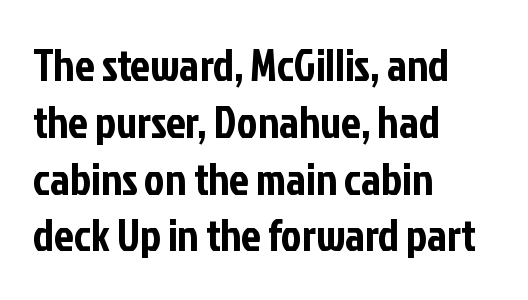
{"serif": "no", "italic": "no", "width": "condensed", "stroke_contrast": "low", "x_height": "medium", "monospaced": "no", "underline": "no", "align": "left", "line_spacing": "normal", "line_spacing_ratio": 1.29, "letter_spacing": "normal", "letter_spacing_em": 0.0, "glyph_px": 44}
